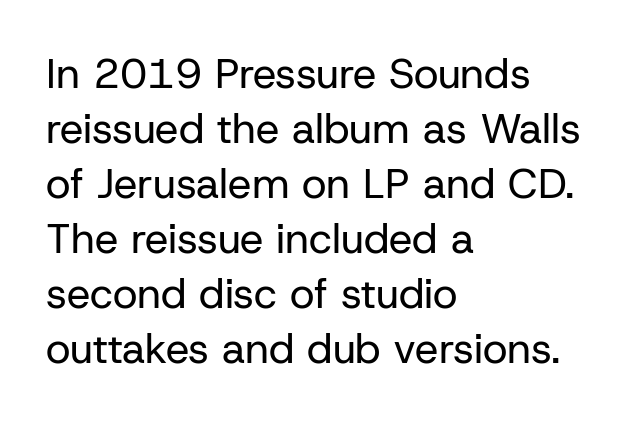
Is the stroke heavy? The answer is a plain regular-or-lighter. The font's upright variant was chosen for this text. If you drew a ruler down the left edge, every line would touch it. The rendering uses natural spacing where letterforms have individual widths. Normally led — the rows are evenly, conventionally spaced.
